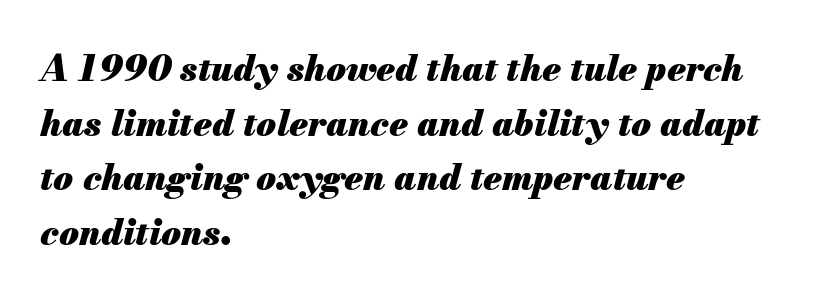
{"italic": "yes", "lean": "right", "slant_degrees": 13, "bold": "yes", "weight": "heavy", "width": "normal", "stroke_contrast": "medium", "x_height": "small", "monospaced": "no", "underline": "no", "align": "left", "line_spacing": "normal", "line_spacing_ratio": 1.52, "letter_spacing": "normal", "letter_spacing_em": 0.0, "glyph_px": 36}
